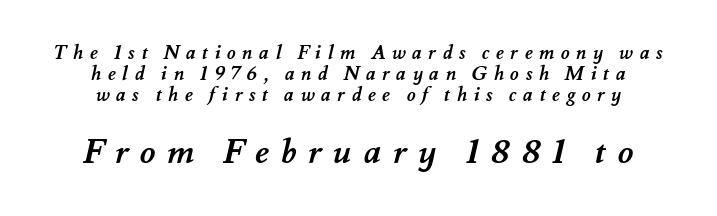
The image shows 34 px semibold type; set centered, tight line spacing (1.11x), unusually wide letter spacing (+0.34 em), not underlined; the second (bottom) block is 1.79x larger; medium stroke contrast and a small x-height.
